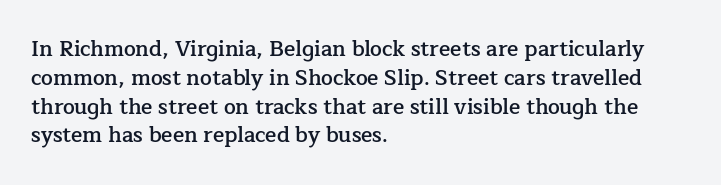
Q: Is the text bold? A: Semi-bold.
Q: Is the text italic (slanted)? A: No, it is upright.
Q: Is the text underlined? A: No.
Q: How is the paragraph aligned? A: Left-aligned.
Q: Is the spacing between letters normal or unusually wide? A: Normal.
Q: Is the spacing between lines tight, normal or loose? A: Normal.
